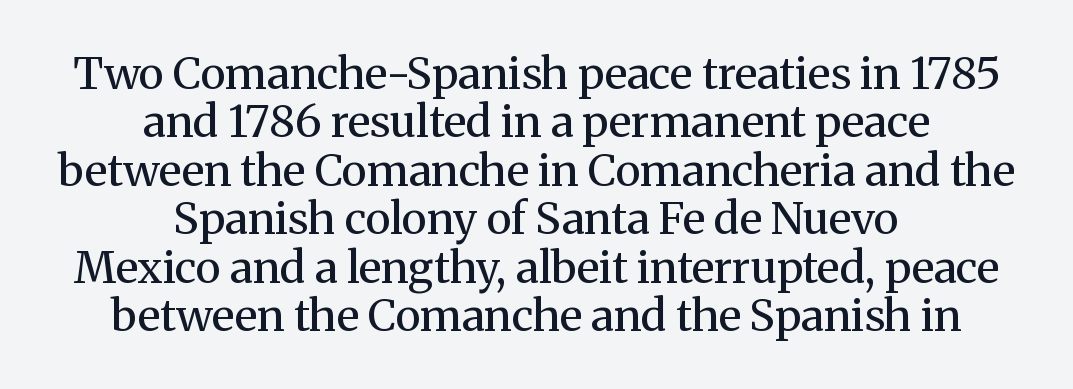
Has an underline been added? It has not. Serif or sans? Serif — the stroke terminals have little feet. Ascenders rise straight up at ninety degrees. Character widths vary here, with narrow letters taking less room than wide ones. Ink coverage per letter is moderate at most. Compared with typical body copy, the letter spacing here is the same.
